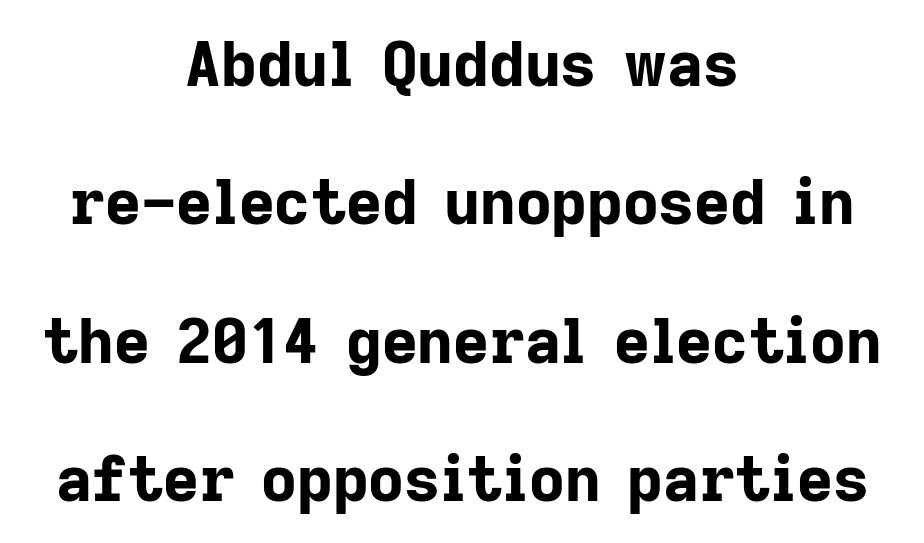
The image shows 62 px bold sans-serif type, upright; set centered, loose line spacing (2.23x), normal letter spacing, not underlined; low stroke contrast and a medium x-height.
